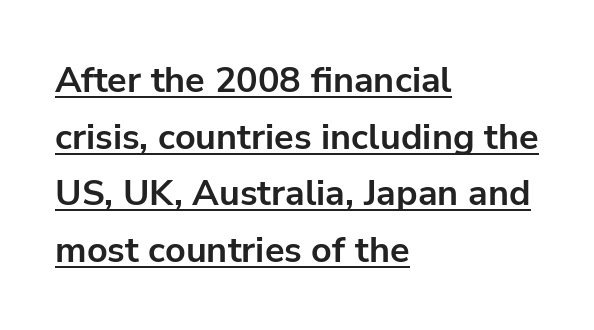
{"serif": "no", "italic": "no", "bold": "yes", "weight": "bold", "width": "normal", "stroke_contrast": "low", "x_height": "medium", "monospaced": "no", "underline": "yes", "align": "left", "line_spacing": "normal", "line_spacing_ratio": 1.57, "letter_spacing": "normal", "letter_spacing_em": 0.0, "glyph_px": 36}
